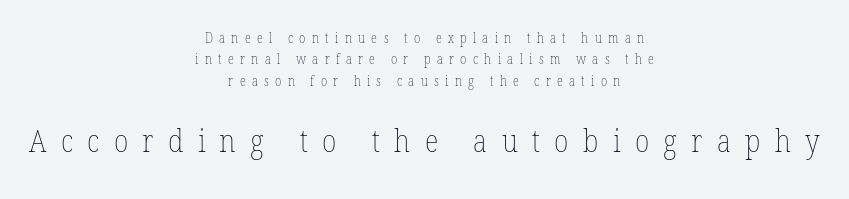
{"italic": "no", "bold": "no", "weight": "thin", "width": "condensed", "stroke_contrast": "low", "x_height": "medium", "monospaced": "no", "underline": "no", "align": "center", "line_spacing": "normal", "line_spacing_ratio": 1.52, "letter_spacing": "wide", "letter_spacing_em": 0.45, "larger_block": "second", "size_ratio": 2.29, "glyph_px": 32}
